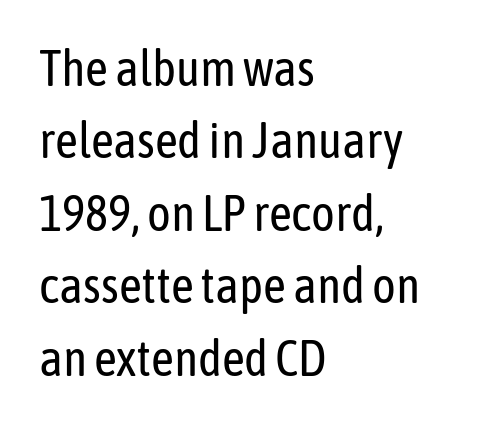
A classic flush-left, rag-right setting is used for this passage. Does the type have serifs? No, each stem ends abruptly. Unbolded letterforms with no extra heft. Short note: letters normally spaced. Students, observe: this is what conventionally led text looks like.
